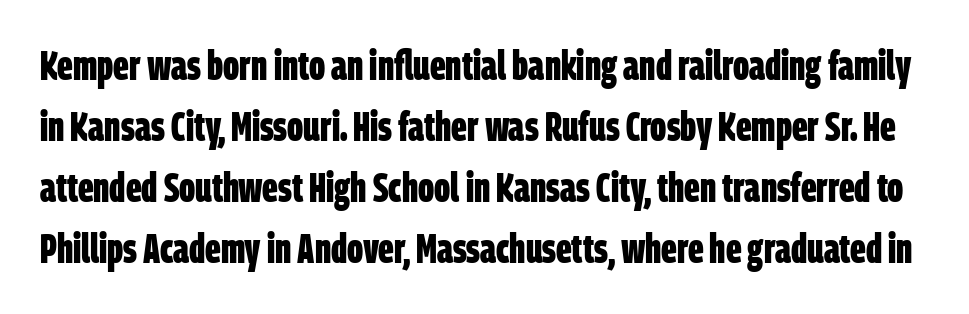
The image shows 41 px bold, condensed sans-serif type; set normal line spacing (1.49x), normal letter spacing, not underlined; low stroke contrast and a large x-height.
